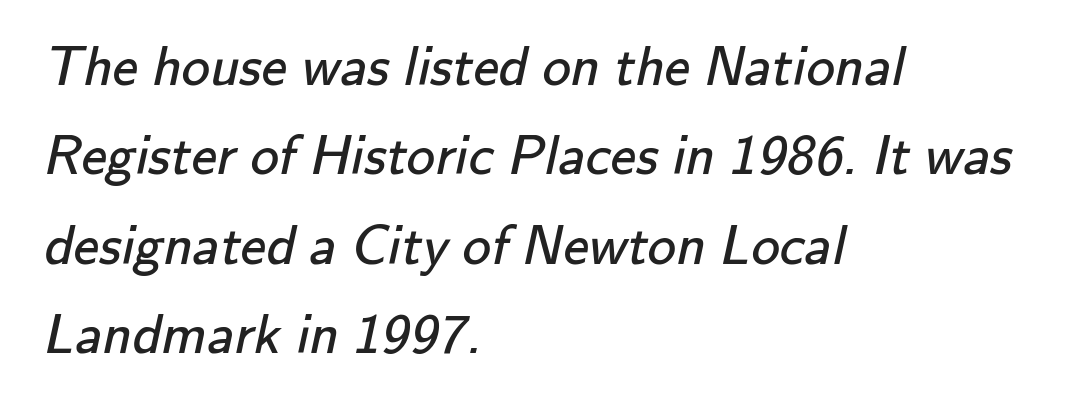
The image shows 57 px regular-weight sans-serif type; set left-aligned, normal line spacing (1.57x), normal letter spacing, not underlined; low stroke contrast and a small x-height.
